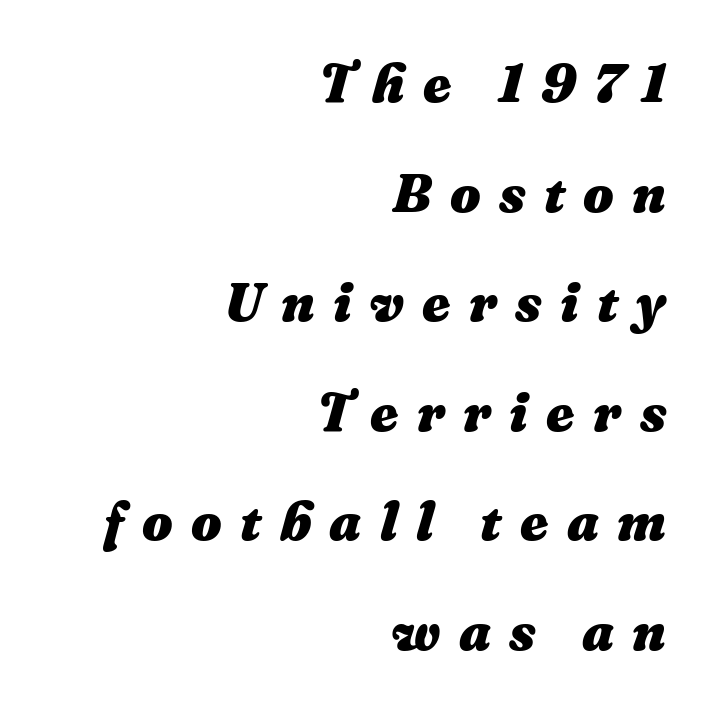
{"italic": "yes", "lean": "right", "slant_degrees": 16, "bold": "yes", "weight": "heavy", "width": "normal", "stroke_contrast": "medium", "x_height": "medium", "monospaced": "no", "underline": "no", "align": "right", "line_spacing": "loose", "line_spacing_ratio": 2.03, "letter_spacing": "wide", "letter_spacing_em": 0.34, "glyph_px": 54}
